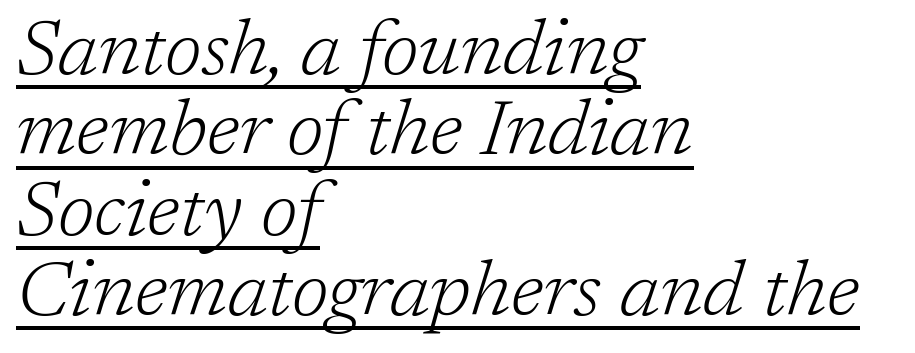
Is this a fixed-width face? No — the glyphs have proportional, varying widths. Weight: in the light-to-regular range. Students, note that the glyphs here touch the page at normal intervals. The font's italic variant was chosen for this text. Is there much room between lines? No — they nearly touch.
